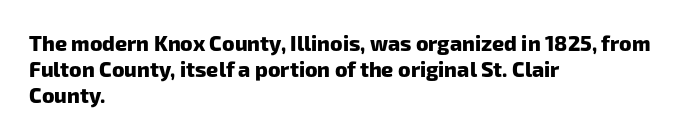
The paragraph has a hard left edge and a soft right edge. This sample uses plain, unmodified letter spacing. Quick note: underline off. Strong, thick strokes mark this as bold type.
